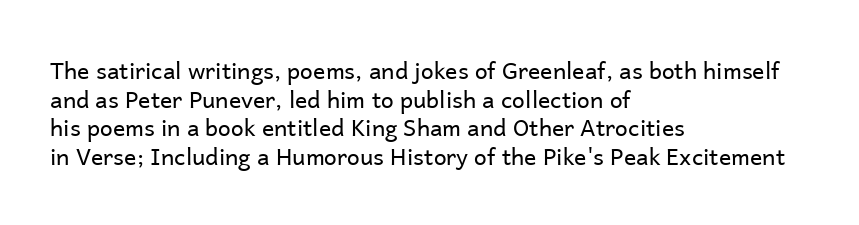
Q: Is the text bold? A: No.
Q: Is the text italic (slanted)? A: No, it is upright.
Q: Is the text underlined? A: No.
Q: How is the paragraph aligned? A: Left-aligned.
Q: Is the spacing between letters normal or unusually wide? A: Normal.
Q: Is the spacing between lines tight, normal or loose? A: Normal.
